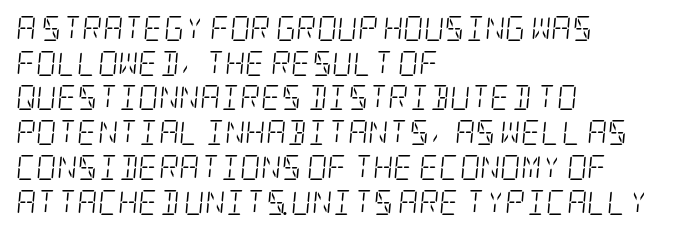
Q: Is the text bold? A: No.
Q: Is the text italic (slanted)? A: Yes, it leans right by about 5 degrees.
Q: Is the text underlined? A: No.
Q: How is the paragraph aligned? A: Left-aligned.
Q: Is the spacing between letters normal or unusually wide? A: Normal.
Q: Is the spacing between lines tight, normal or loose? A: Normal.
